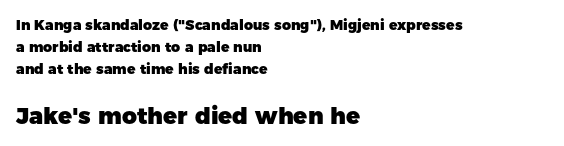
Q: Is the text bold? A: Yes.
Q: Is the text italic (slanted)? A: No, it is upright.
Q: Is the text underlined? A: No.
Q: How is the paragraph aligned? A: Left-aligned.
Q: Is the spacing between letters normal or unusually wide? A: Normal.
Q: Is the spacing between lines tight, normal or loose? A: Normal.
Q: Which block of text is set in a larger size, the first (top) or the second (bottom)? A: The second (bottom) one.
